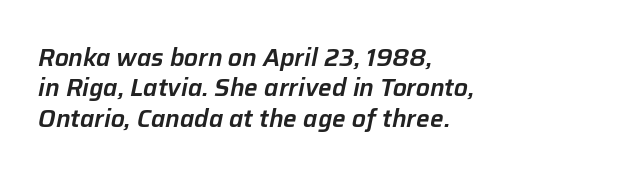
Q: Is the text italic (slanted)? A: Yes, it leans right by about 12 degrees.
Q: Is the text underlined? A: No.
Q: How is the paragraph aligned? A: Left-aligned.
Q: Is the spacing between letters normal or unusually wide? A: Normal.
Q: Is the spacing between lines tight, normal or loose? A: Normal.
